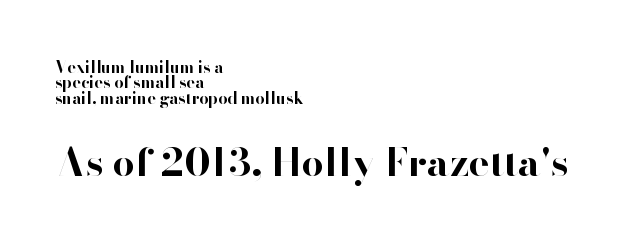
Q: Is the text bold? A: Yes.
Q: Is the text italic (slanted)? A: No, it is upright.
Q: Is the typeface a serif or a sans-serif typeface? A: Sans-serif.
Q: Is the text underlined? A: No.
Q: How is the paragraph aligned? A: Left-aligned.
Q: Is the spacing between letters normal or unusually wide? A: Normal.
Q: Is the spacing between lines tight, normal or loose? A: Tight.
Q: Which block of text is set in a larger size, the first (top) or the second (bottom)? A: The second (bottom) one.
Q: Width (condensed, normal, or wide)? A: Normal.
Q: Stroke contrast? A: High.
Q: x-height? A: Small.
Q: Monospaced? A: No.
